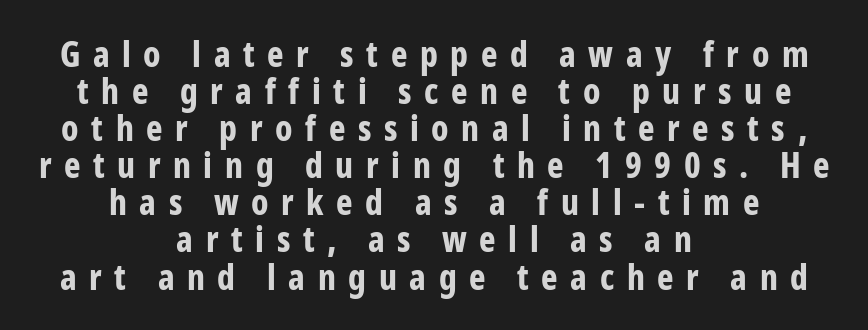
The image shows 35 px bold, condensed sans-serif type, upright; set centered, tight line spacing (1.06x), unusually wide letter spacing (+0.36 em), not underlined; low stroke contrast and a medium x-height.
